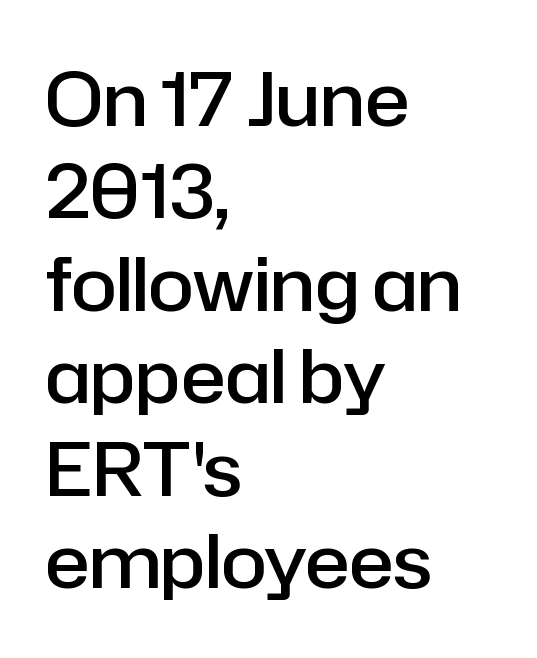
The rendering keeps characters at their native spacing. Regarding serifs, this sample does without them. Proportional: the letters do not fall into vertical columns. The rag falls on the right side of this text block. Just letters on the line, the space beneath them empty.
